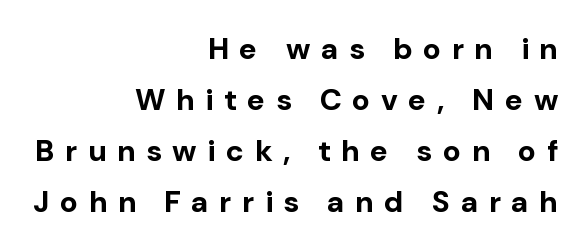
Q: Is the text bold? A: Yes.
Q: Is the text italic (slanted)? A: No, it is upright.
Q: Is the typeface a serif or a sans-serif typeface? A: Sans-serif.
Q: Is the text underlined? A: No.
Q: How is the paragraph aligned? A: Right-aligned.
Q: Is the spacing between letters normal or unusually wide? A: Unusually wide.
Q: Is the spacing between lines tight, normal or loose? A: Normal.
Q: Width (condensed, normal, or wide)? A: Normal.
Q: Stroke contrast? A: Low.
Q: x-height? A: Medium.
Q: Monospaced? A: No.
